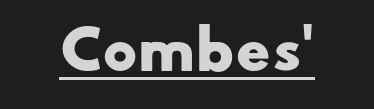
{"serif": "no", "bold": "yes", "weight": "heavy", "width": "wide", "stroke_contrast": "low", "x_height": "small", "monospaced": "no", "underline": "yes", "letter_spacing": "normal", "letter_spacing_em": 0.0, "glyph_px": 52}
